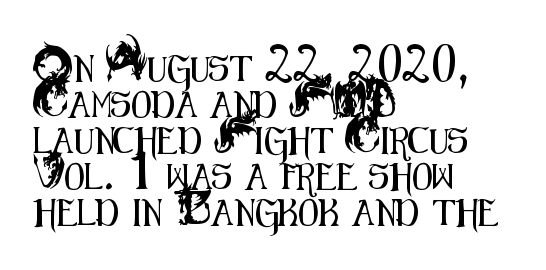
{"italic": "no", "underline": "no", "align": "left", "line_spacing": "normal", "line_spacing_ratio": 1.38, "letter_spacing": "normal", "letter_spacing_em": 0.0, "glyph_px": 26}
